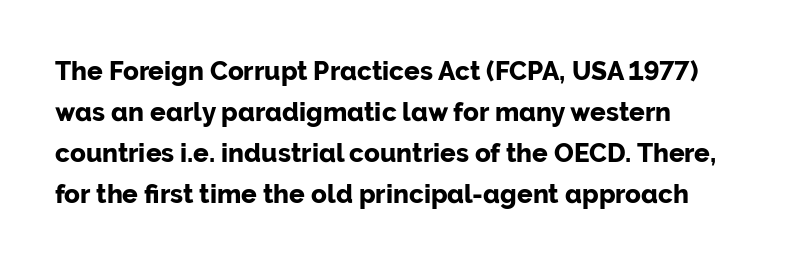
The image shows 26 px bold type, upright; set normal line spacing (1.58x), normal letter spacing, not underlined.
